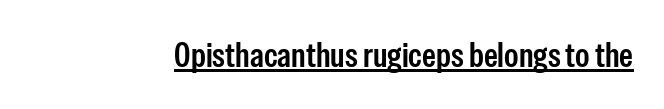
Q: Is the text italic (slanted)? A: No, it is upright.
Q: Is the typeface a serif or a sans-serif typeface? A: Sans-serif.
Q: Is the text underlined? A: Yes.
Q: Is the spacing between letters normal or unusually wide? A: Normal.
Q: Width (condensed, normal, or wide)? A: Condensed.
Q: Stroke contrast? A: Low.
Q: x-height? A: Medium.
Q: Monospaced? A: No.
